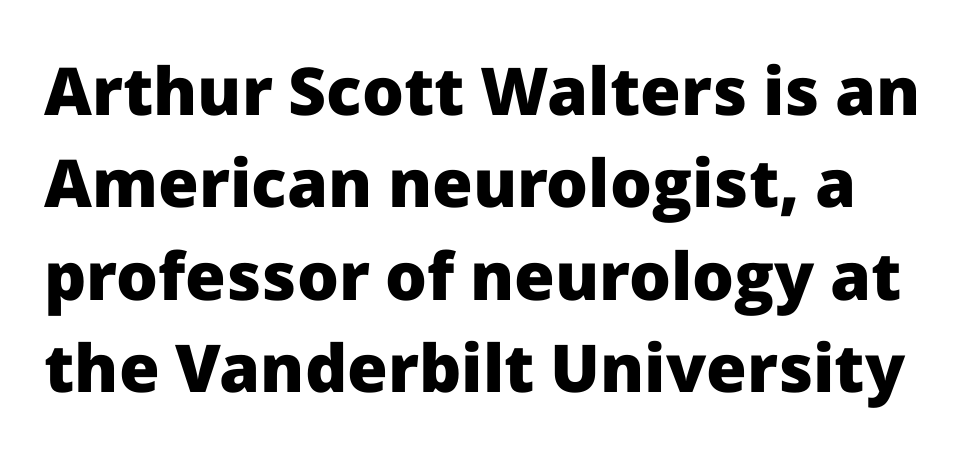
The image shows 66 px heavy sans-serif type, upright; set normal line spacing (1.4x), normal letter spacing, not underlined; low stroke contrast and a medium x-height.
